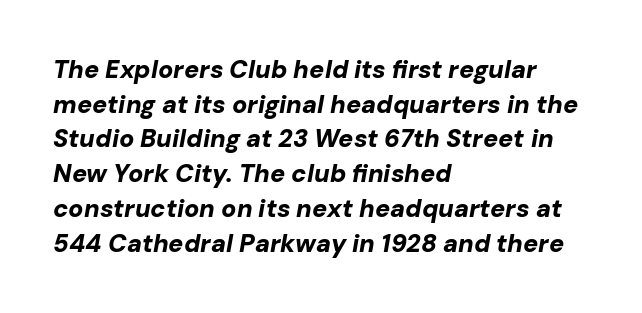
The image shows 25 px bold type, italic (leaning right); set left-aligned, normal line spacing (1.39x), normal letter spacing, not underlined.
